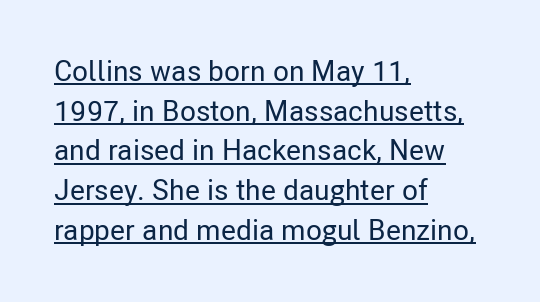
This rendering employs a face without finishing strokes, i.e., a sans-serif. The gaps between neighbouring characters are ordinary and unremarkable. Compared with typical paragraphs, the rows here are spaced about the same. Is there an underline? Yes — a line sits under the letters. The specimen reads as upright at a glance. The passage shown is typed in a proportional face where columns would drift.
